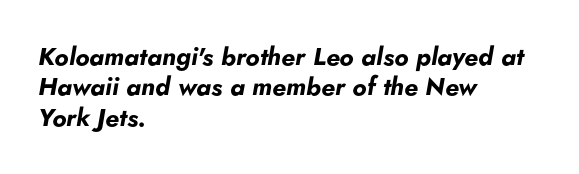
The image shows 25 px bold type, italic (leaning right); set left-aligned, line spacing 1.22x, normal letter spacing, not underlined.
